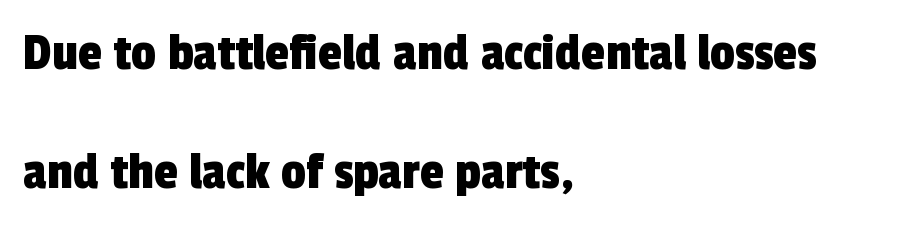
{"serif": "no", "width": "condensed", "x_height": "medium", "monospaced": "no", "underline": "no", "align": "left", "line_spacing": "loose", "line_spacing_ratio": 2.16, "letter_spacing": "normal", "letter_spacing_em": 0.0, "glyph_px": 55}
